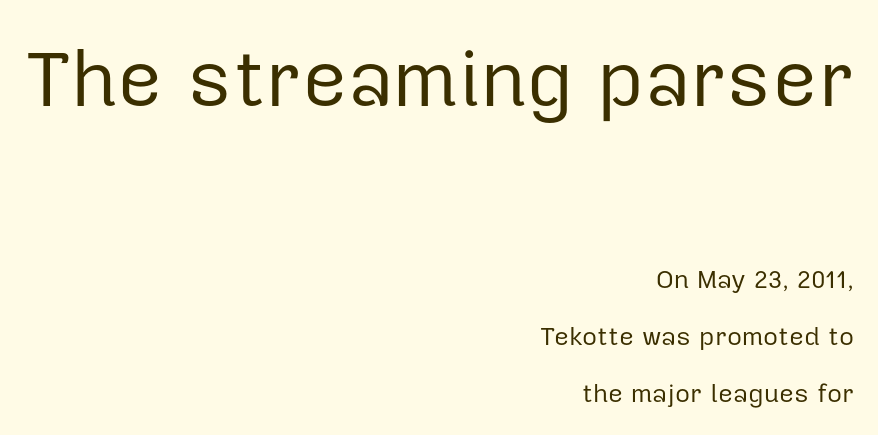
Ascenders rise straight up at ninety degrees. Type size steps down from the first block to the second. Here the designer chose a conventional face with non-uniform glyph widths. Tracking here is standard; glyphs follow each other at the usual distance.
